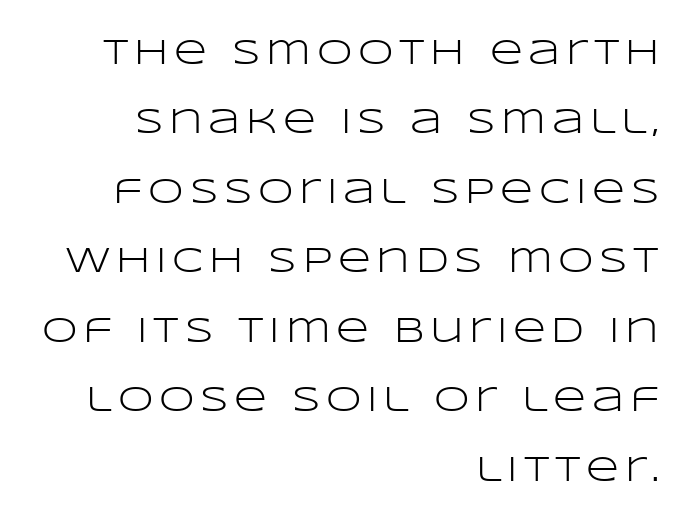
{"serif": "no", "italic": "no", "bold": "no", "weight": "light", "width": "wide", "stroke_contrast": "low", "x_height": "large", "monospaced": "no", "underline": "no", "align": "right", "line_spacing": "loose", "line_spacing_ratio": 1.93, "glyph_px": 36}
